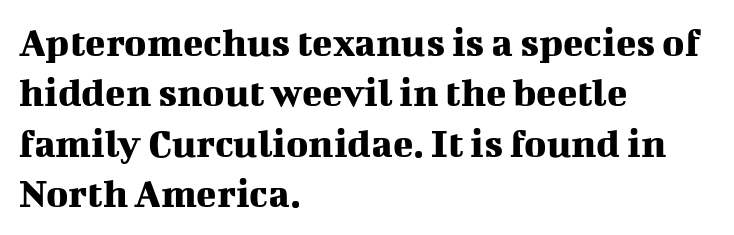
Character widths vary here, with narrow letters taking less room than wide ones. Tracking here is standard; glyphs follow each other at the usual distance. Line starts are locked; line ends wander. The passage shown is not underscored anywhere. Every character sits straight up, as roman type does.
